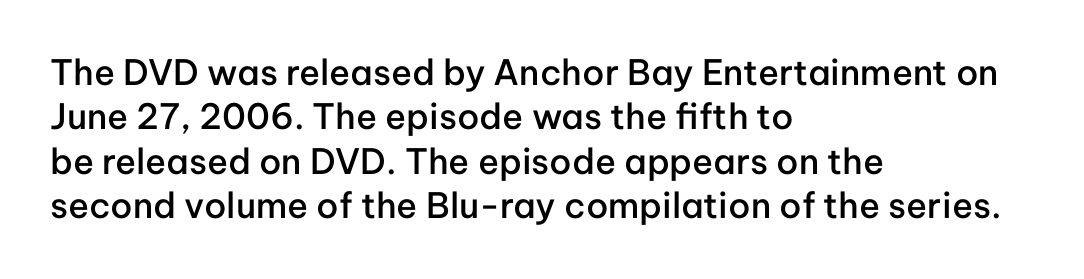
Q: Is the text bold? A: Semi-bold.
Q: Is the text italic (slanted)? A: No, it is upright.
Q: Is the typeface a serif or a sans-serif typeface? A: Sans-serif.
Q: Is the text underlined? A: No.
Q: How is the paragraph aligned? A: Left-aligned.
Q: Is the spacing between letters normal or unusually wide? A: Normal.
Q: Is the spacing between lines tight, normal or loose? A: Normal.
Q: Width (condensed, normal, or wide)? A: Normal.
Q: Stroke contrast? A: Low.
Q: x-height? A: Medium.
Q: Monospaced? A: No.
